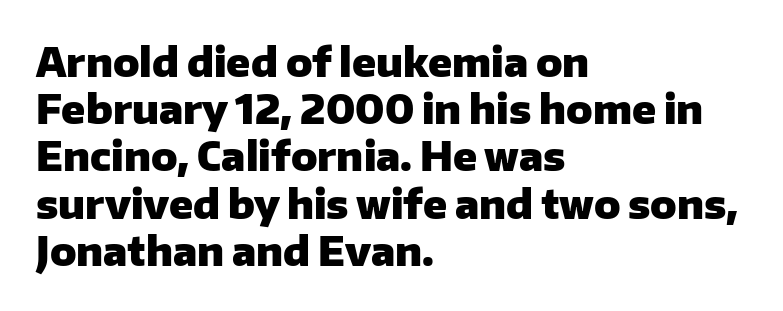
Q: Is the text bold? A: Yes.
Q: Is the text italic (slanted)? A: No, it is upright.
Q: Is the typeface a serif or a sans-serif typeface? A: Sans-serif.
Q: Is the text underlined? A: No.
Q: How is the paragraph aligned? A: Left-aligned.
Q: Is the spacing between letters normal or unusually wide? A: Normal.
Q: Width (condensed, normal, or wide)? A: Normal.
Q: Stroke contrast? A: Low.
Q: x-height? A: Medium.
Q: Monospaced? A: No.
